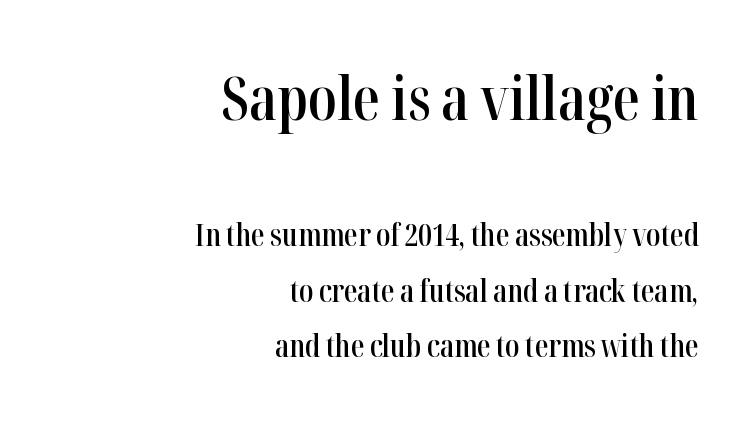
Q: Is the text bold? A: Semi-bold.
Q: Is the text italic (slanted)? A: No, it is upright.
Q: Is the typeface a serif or a sans-serif typeface? A: Serif.
Q: Is the text underlined? A: No.
Q: How is the paragraph aligned? A: Right-aligned.
Q: Is the spacing between letters normal or unusually wide? A: Normal.
Q: Which block of text is set in a larger size, the first (top) or the second (bottom)? A: The first (top) one.
Q: Width (condensed, normal, or wide)? A: Condensed.
Q: Stroke contrast? A: High.
Q: x-height? A: Medium.
Q: Monospaced? A: No.
